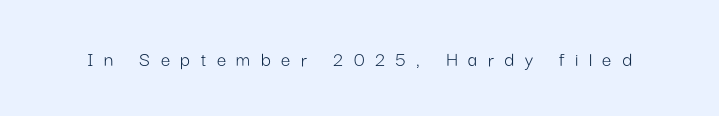
Q: Is the text bold? A: No.
Q: Is the text italic (slanted)? A: No, it is upright.
Q: Is the text underlined? A: No.
Q: Is the spacing between letters normal or unusually wide? A: Unusually wide.
